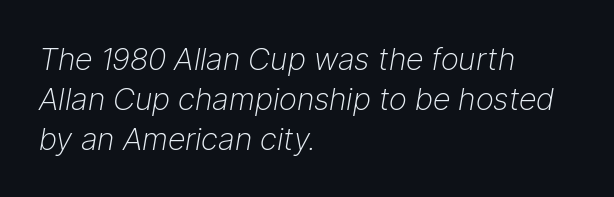
Q: Is the text bold? A: No.
Q: Is the text italic (slanted)? A: Yes, it leans right by about 9 degrees.
Q: Is the text underlined? A: No.
Q: How is the paragraph aligned? A: Left-aligned.
Q: Is the spacing between letters normal or unusually wide? A: Normal.
Q: Is the spacing between lines tight, normal or loose? A: Normal.
Q: Width (condensed, normal, or wide)? A: Normal.
Q: Stroke contrast? A: Low.
Q: x-height? A: Medium.
Q: Monospaced? A: No.
